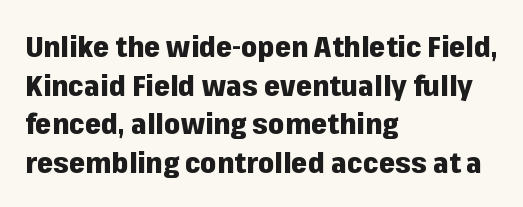
The image shows 29 px heavy sans-serif type, upright; set left-aligned, normal line spacing (1.33x), normal letter spacing, not underlined; low stroke contrast and a medium x-height.
